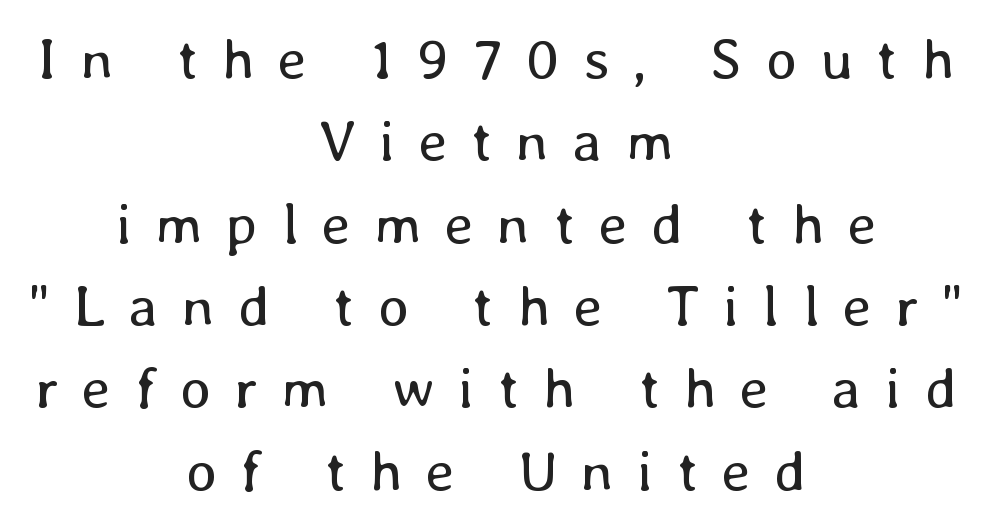
The image shows 58 px regular-weight type, upright; set centered, normal line spacing (1.42x), unusually wide letter spacing (+0.41 em), not underlined; low stroke contrast and a medium x-height.
